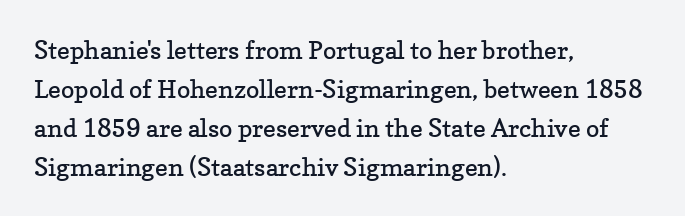
Q: Is the text bold? A: No.
Q: Is the text italic (slanted)? A: No, it is upright.
Q: Is the text underlined? A: No.
Q: How is the paragraph aligned? A: Left-aligned.
Q: Is the spacing between letters normal or unusually wide? A: Normal.
Q: Is the spacing between lines tight, normal or loose? A: Normal.
